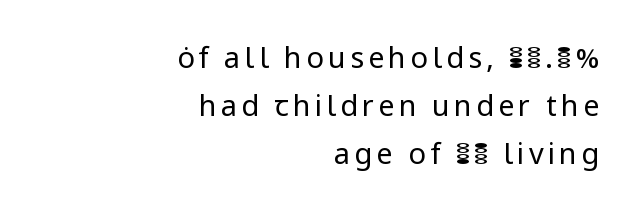
Q: Is the text bold? A: No.
Q: Is the text italic (slanted)? A: No, it is upright.
Q: Is the typeface a serif or a sans-serif typeface? A: Sans-serif.
Q: Is the text underlined? A: No.
Q: How is the paragraph aligned? A: Right-aligned.
Q: Is the spacing between lines tight, normal or loose? A: Normal.
Q: Width (condensed, normal, or wide)? A: Normal.
Q: Stroke contrast? A: Low.
Q: x-height? A: Medium.
Q: Monospaced? A: No.
